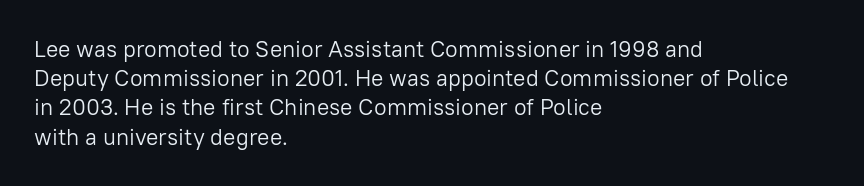
Q: Is the text bold? A: No.
Q: Is the text italic (slanted)? A: No, it is upright.
Q: Is the text underlined? A: No.
Q: How is the paragraph aligned? A: Left-aligned.
Q: Is the spacing between letters normal or unusually wide? A: Normal.
Q: Is the spacing between lines tight, normal or loose? A: Normal.
